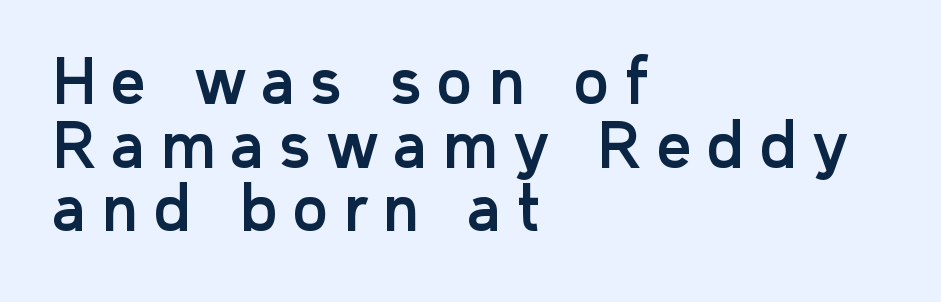
Q: Is the text italic (slanted)? A: No, it is upright.
Q: Is the typeface a serif or a sans-serif typeface? A: Sans-serif.
Q: Is the text underlined? A: No.
Q: How is the paragraph aligned? A: Left-aligned.
Q: Is the spacing between letters normal or unusually wide? A: Unusually wide.
Q: Is the spacing between lines tight, normal or loose? A: Tight.
Q: Width (condensed, normal, or wide)? A: Normal.
Q: Stroke contrast? A: Low.
Q: x-height? A: Medium.
Q: Monospaced? A: No.
